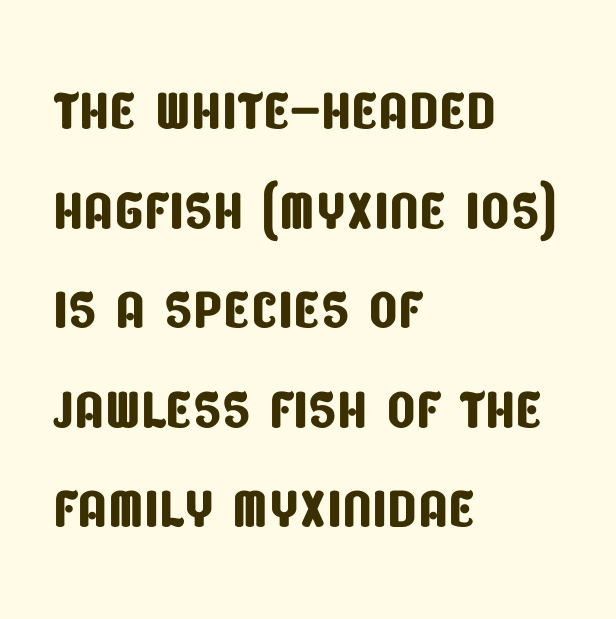
{"serif": "no", "width": "condensed", "stroke_contrast": "low", "x_height": "large", "monospaced": "no", "underline": "no", "align": "left", "line_spacing": "normal", "line_spacing_ratio": 1.31, "letter_spacing": "normal", "letter_spacing_em": 0.0, "glyph_px": 76}
